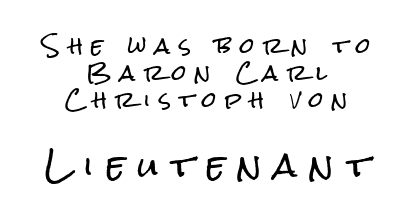
The image shows 32 px condensed sans-serif type, upright; set centered, normal line spacing (1.29x), unusually wide letter spacing (+0.4 em), not underlined; the second (bottom) block is 1.52x larger; low stroke contrast and a medium x-height.
